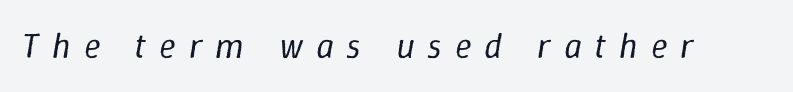
You could only call the tracking loose — the letters float apart. The font's italic variant was chosen for this text. The typesetting does not lean heavy: it is not bold. Letters rest on an invisible, unmarked baseline. A typesetter would call this proportional, since set widths differ per character.
